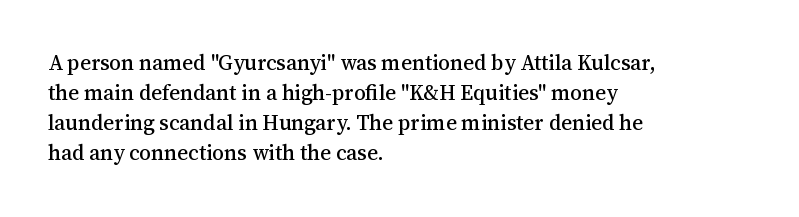
Q: Is the text italic (slanted)? A: No, it is upright.
Q: Is the text underlined? A: No.
Q: How is the paragraph aligned? A: Left-aligned.
Q: Is the spacing between letters normal or unusually wide? A: Normal.
Q: Is the spacing between lines tight, normal or loose? A: Normal.
